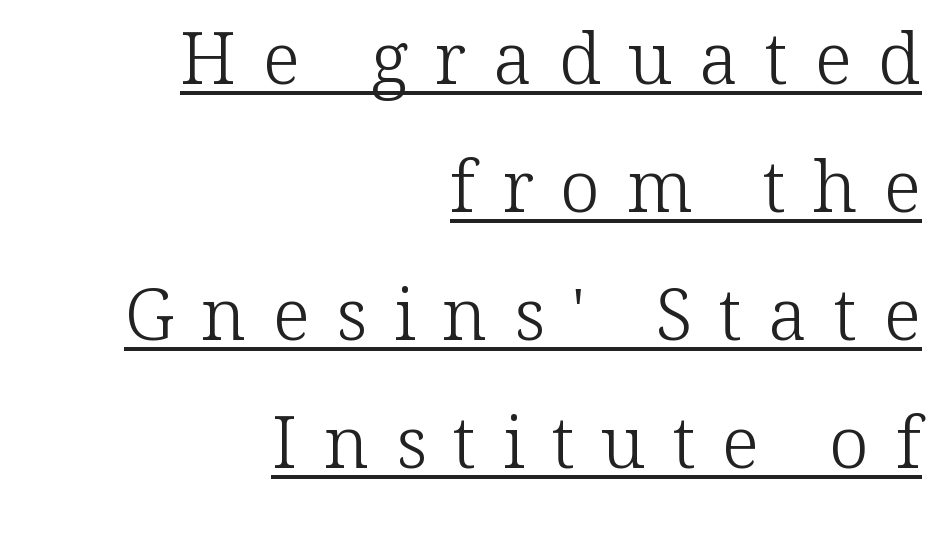
Weight: regular or lighter. It's the straight-up-and-down kind of type. The text block is weighted toward the right margin, trailing off unevenly leftward. The specimen includes a rule beneath the text block's lines. Glyph-to-glyph distance is far greater than everyday printed text.
